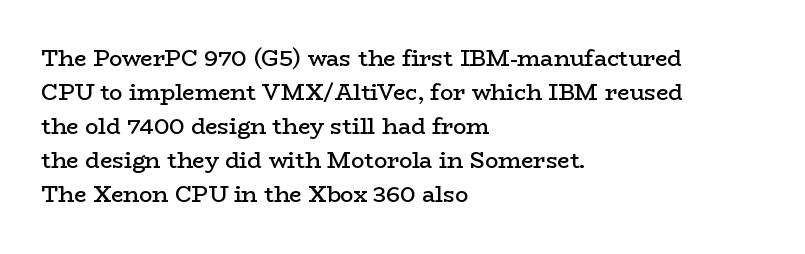
{"italic": "no", "bold": "semi", "underline": "no", "align": "left", "line_spacing": "normal", "line_spacing_ratio": 1.55, "letter_spacing": "normal", "letter_spacing_em": 0.0, "glyph_px": 22}
